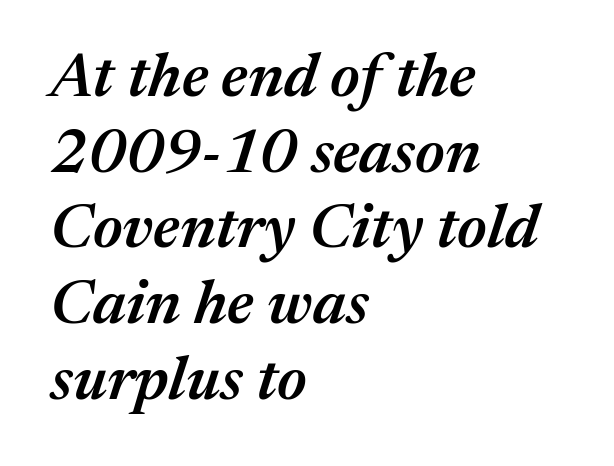
The image shows 62 px semibold type, italic (leaning right); set left-aligned, line spacing 1.22x, normal letter spacing, not underlined; medium stroke contrast and a medium x-height.
